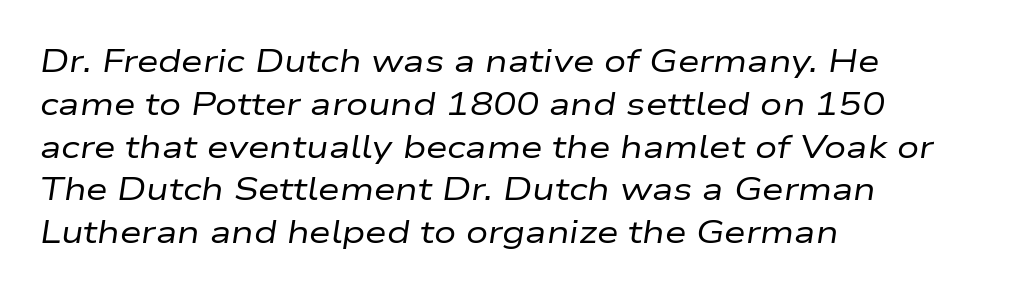
The image shows 31 px regular-weight, wide type, italic (leaning right); set left-aligned, normal line spacing (1.38x), normal letter spacing, not underlined; low stroke contrast and a medium x-height.
